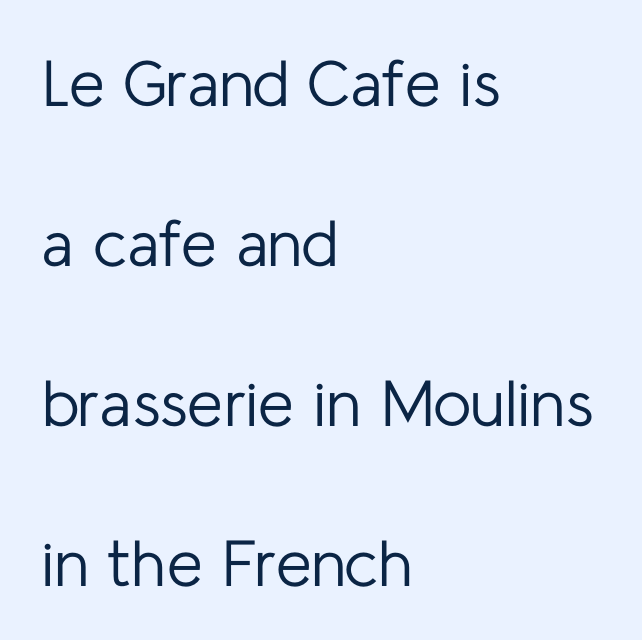
The image shows 65 px regular-weight sans-serif type, upright; set left-aligned, loose line spacing (2.46x), normal letter spacing, not underlined; low stroke contrast and a medium x-height.
